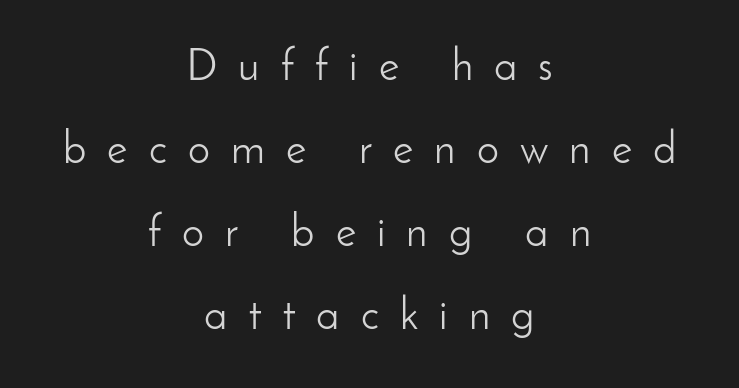
Q: Is the text bold? A: No.
Q: Is the text italic (slanted)? A: No, it is upright.
Q: Is the typeface a serif or a sans-serif typeface? A: Sans-serif.
Q: Is the text underlined? A: No.
Q: How is the paragraph aligned? A: Centered.
Q: Is the spacing between letters normal or unusually wide? A: Unusually wide.
Q: Width (condensed, normal, or wide)? A: Normal.
Q: Stroke contrast? A: Low.
Q: x-height? A: Small.
Q: Monospaced? A: No.
